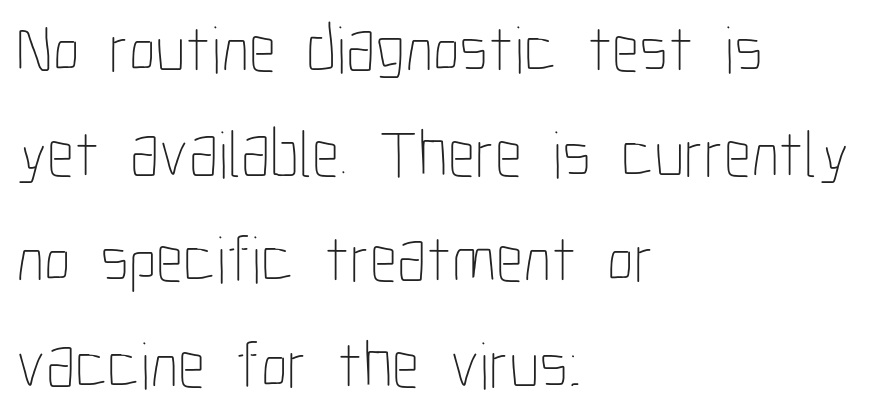
Q: Is the text bold? A: No.
Q: Is the text italic (slanted)? A: No, it is upright.
Q: Is the text underlined? A: No.
Q: How is the paragraph aligned? A: Left-aligned.
Q: Is the spacing between letters normal or unusually wide? A: Normal.
Q: Is the spacing between lines tight, normal or loose? A: Normal.
Q: Width (condensed, normal, or wide)? A: Condensed.
Q: Stroke contrast? A: Low.
Q: x-height? A: Medium.
Q: Monospaced? A: No.
